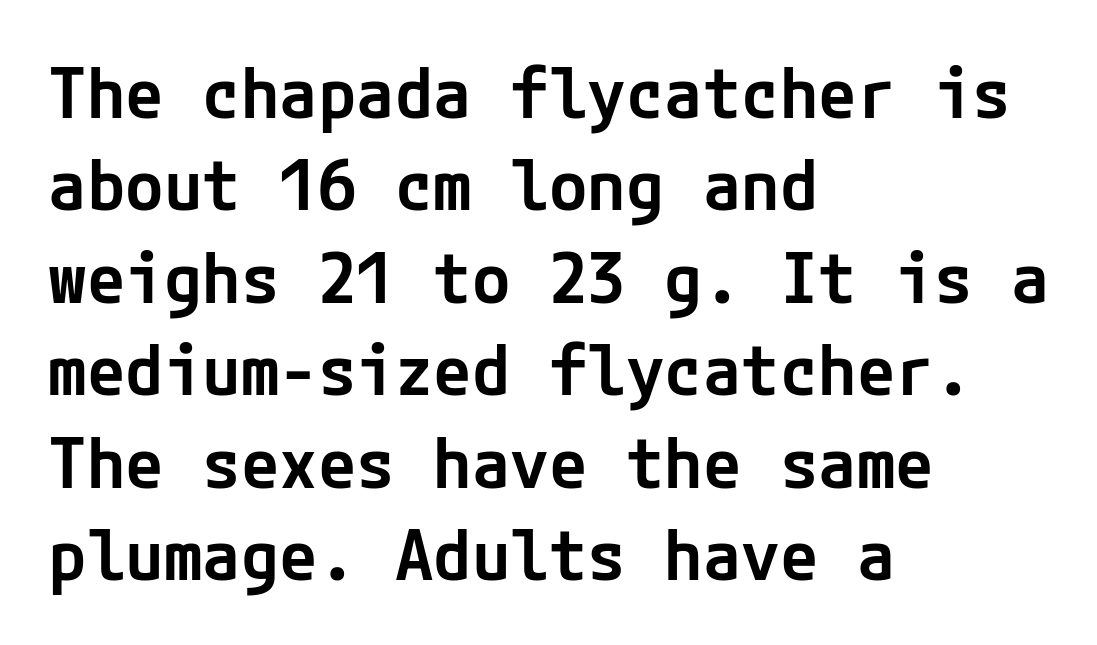
The passage shown is semibold, sitting just below true bold. The vertical gap from one line to the next is medium. Every row of glyphs begins at an identical x-position on the left. Glyph-to-glyph distance matches everyday printed text. Check where the strokes stop: nothing finishes them off — pure sans. When letters stand straight like this, we call the style roman or upright.
